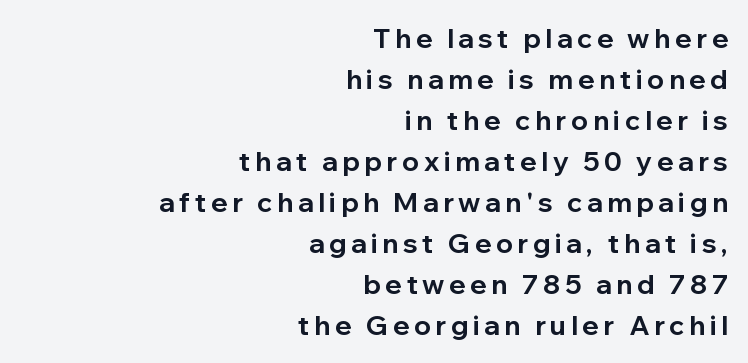
The image shows 27 px bold type, upright; set right-aligned, normal line spacing (1.52x), not underlined.
